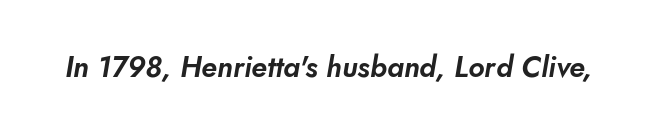
{"serif": "no", "width": "normal", "stroke_contrast": "low", "x_height": "small", "monospaced": "no", "underline": "no", "letter_spacing": "normal", "letter_spacing_em": 0.0, "glyph_px": 29}
